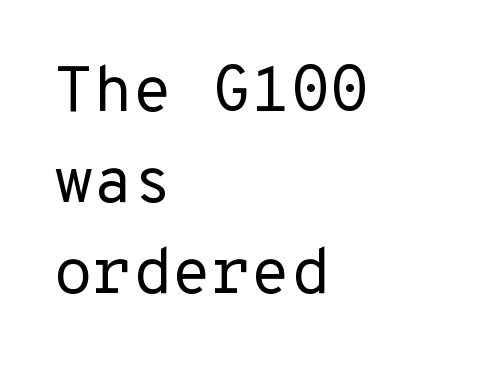
Q: Is the text bold? A: No.
Q: Is the text italic (slanted)? A: No, it is upright.
Q: Is the typeface a serif or a sans-serif typeface? A: Sans-serif.
Q: Is the text underlined? A: No.
Q: How is the paragraph aligned? A: Left-aligned.
Q: Is the spacing between letters normal or unusually wide? A: Normal.
Q: Is the spacing between lines tight, normal or loose? A: Normal.
Q: Width (condensed, normal, or wide)? A: Normal.
Q: Stroke contrast? A: Low.
Q: x-height? A: Medium.
Q: Monospaced? A: Yes.
